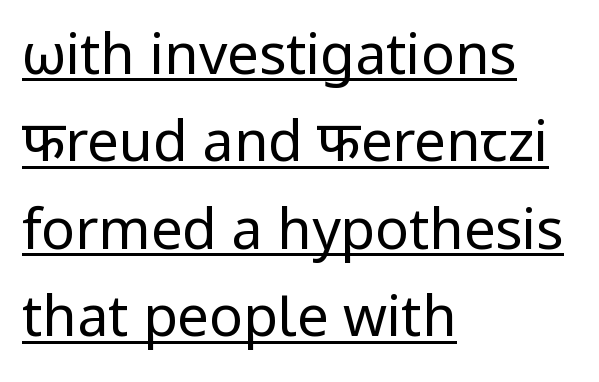
Q: Is the text bold? A: No.
Q: Is the text italic (slanted)? A: No, it is upright.
Q: Is the typeface a serif or a sans-serif typeface? A: Sans-serif.
Q: Is the text underlined? A: Yes.
Q: How is the paragraph aligned? A: Left-aligned.
Q: Is the spacing between letters normal or unusually wide? A: Normal.
Q: Is the spacing between lines tight, normal or loose? A: Normal.
Q: Width (condensed, normal, or wide)? A: Normal.
Q: Stroke contrast? A: Low.
Q: x-height? A: Medium.
Q: Monospaced? A: No.
